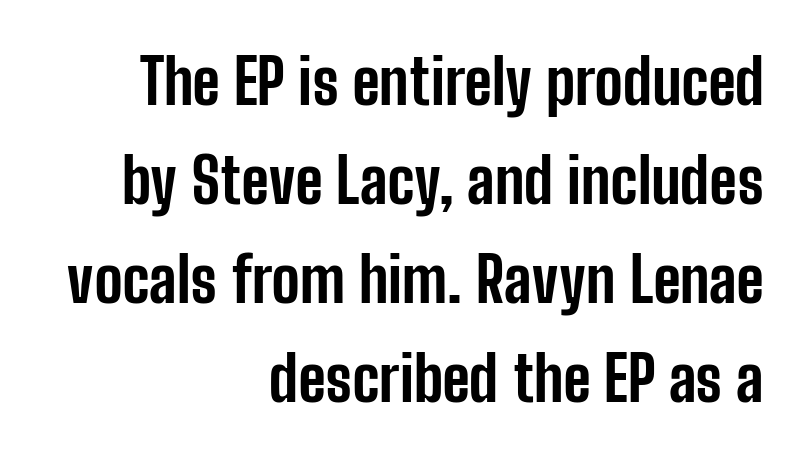
The image shows 63 px bold, condensed sans-serif type, upright; set right-aligned, normal line spacing (1.57x), normal letter spacing, not underlined; low stroke contrast and a medium x-height.
